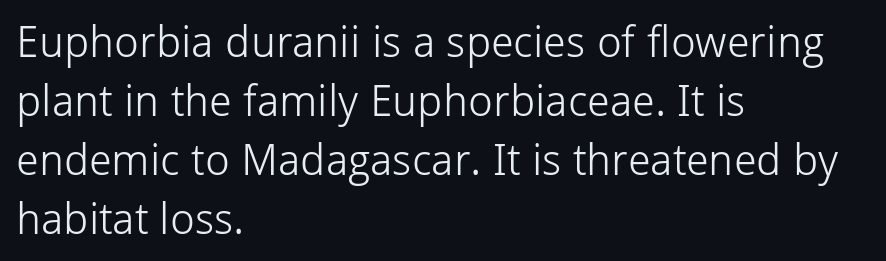
Q: Is the text bold? A: No.
Q: Is the text italic (slanted)? A: No, it is upright.
Q: Is the typeface a serif or a sans-serif typeface? A: Sans-serif.
Q: Is the text underlined? A: No.
Q: How is the paragraph aligned? A: Left-aligned.
Q: Is the spacing between letters normal or unusually wide? A: Normal.
Q: Is the spacing between lines tight, normal or loose? A: Normal.
Q: Width (condensed, normal, or wide)? A: Normal.
Q: Stroke contrast? A: Low.
Q: x-height? A: Medium.
Q: Monospaced? A: No.
